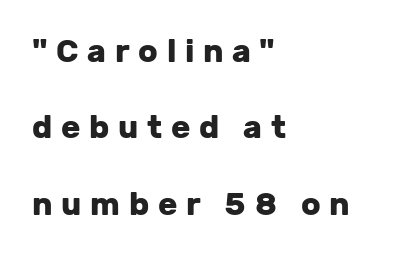
The image shows 32 px heavy sans-serif type, upright; set left-aligned, loose line spacing (2.39x), unusually wide letter spacing (+0.27 em), not underlined; low stroke contrast and a medium x-height.
